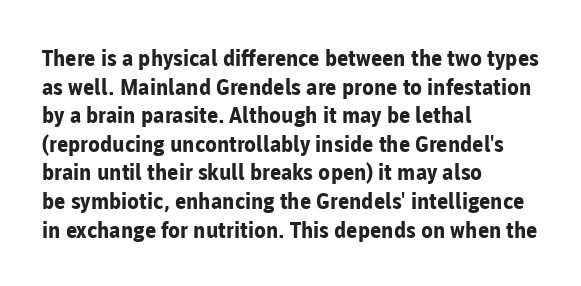
Teacher's note: observe the even left margin — that is flush-left alignment. You can tell it's not italic because the verticals are truly vertical. Words float on clear page, feet unadorned. The letterforms sit shoulder to shoulder at normal distance.
